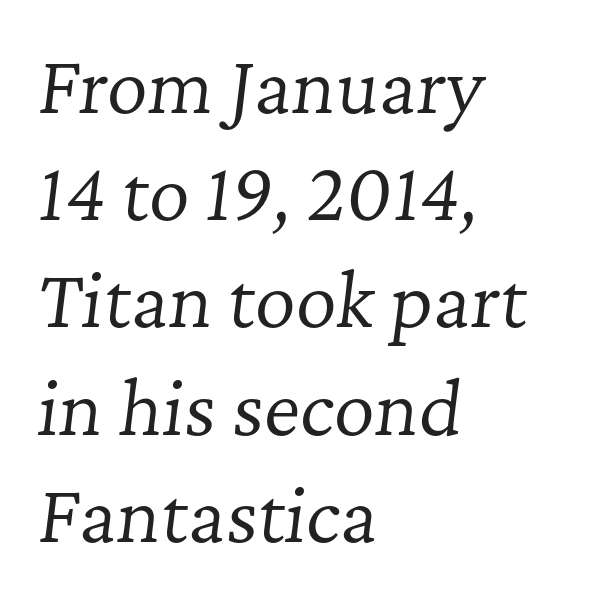
These lines are rendered in a variable-pitch font. A classic flush-left, rag-right setting is used for this passage. Is the type heavy? It reads as light-to-regular instead. The rendering applies a slant to the glyphs. These lines are composed in type with serifs.
